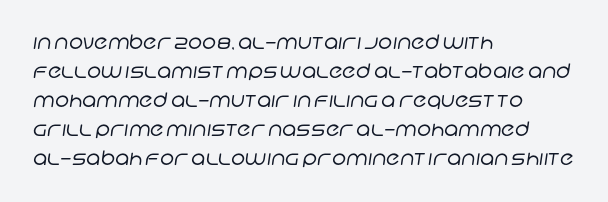
The image shows 20 px text type; set left-aligned, normal line spacing (1.45x), normal letter spacing, not underlined.
